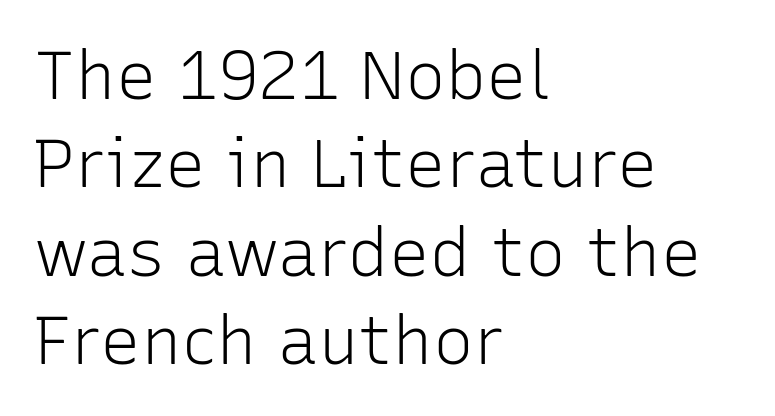
The image shows 68 px light sans-serif type, upright; set left-aligned, normal line spacing (1.3x), normal letter spacing, not underlined; low stroke contrast and a medium x-height.
